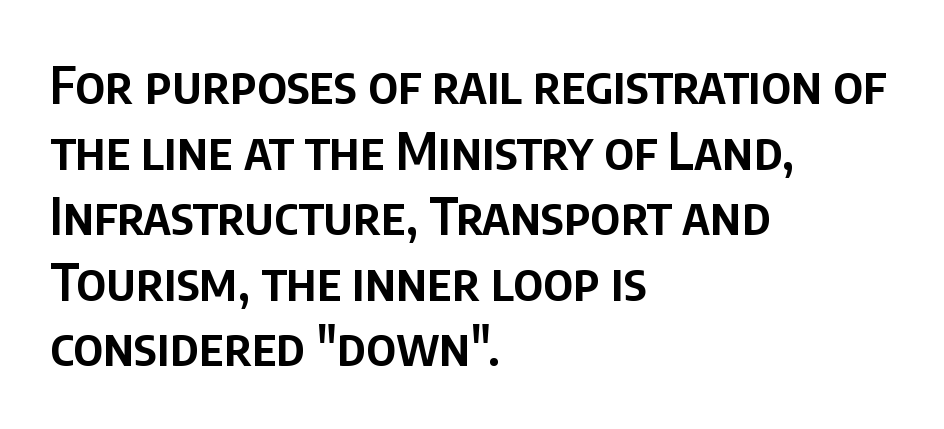
The image shows 52 px semibold, condensed sans-serif type, upright; set left-aligned, normal line spacing (1.26x), normal letter spacing, not underlined; low stroke contrast and a large x-height.
